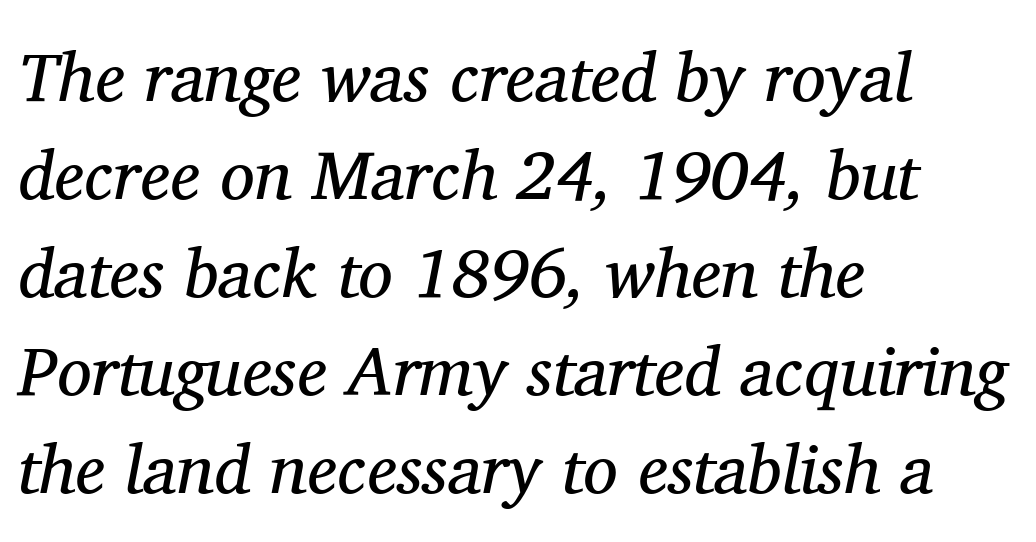
Type without underlining. The letterforms sit shoulder to shoulder at normal distance. This sample uses a serif face. Leading: standard.
